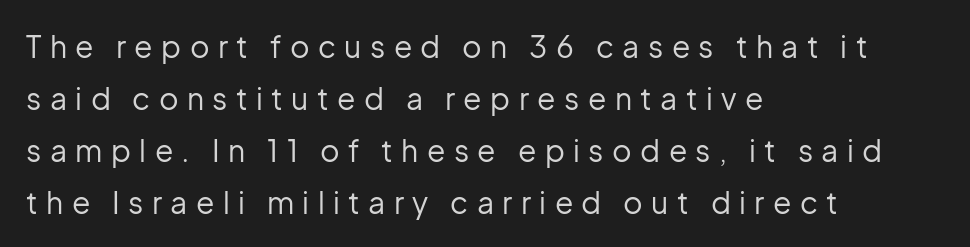
{"serif": "no", "italic": "no", "bold": "no", "weight": "regular", "width": "normal", "stroke_contrast": "low", "x_height": "medium", "monospaced": "no", "underline": "no", "align": "left", "line_spacing_ratio": 1.73, "letter_spacing": "wide", "letter_spacing_em": 0.28, "glyph_px": 30}
